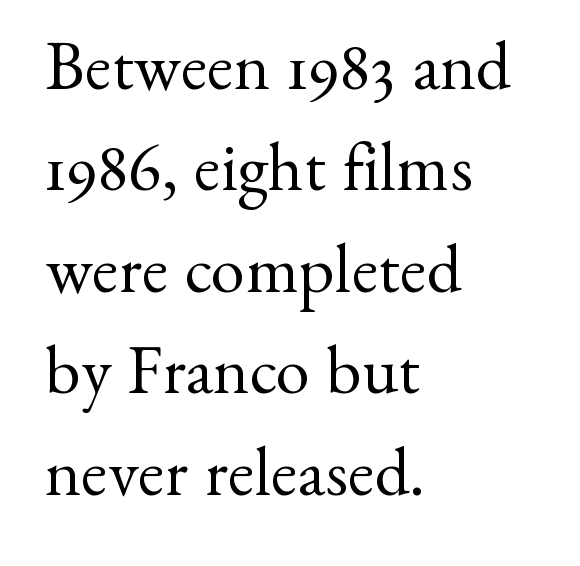
{"serif": "yes", "italic": "no", "bold": "no", "weight": "regular", "width": "normal", "stroke_contrast": "medium", "x_height": "small", "monospaced": "no", "underline": "no", "align": "left", "line_spacing": "normal", "line_spacing_ratio": 1.47, "letter_spacing": "normal", "letter_spacing_em": 0.0, "glyph_px": 69}
